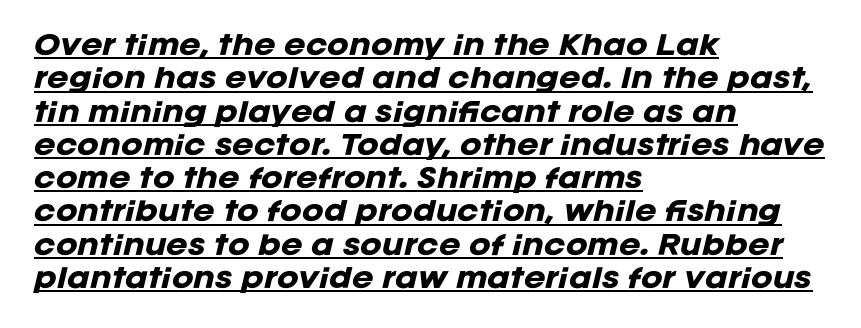
Q: Is the text bold? A: Yes.
Q: Is the text italic (slanted)? A: Yes, it leans right by about 12 degrees.
Q: Is the text underlined? A: Yes.
Q: How is the paragraph aligned? A: Left-aligned.
Q: Is the spacing between letters normal or unusually wide? A: Normal.
Q: Is the spacing between lines tight, normal or loose? A: Normal.
